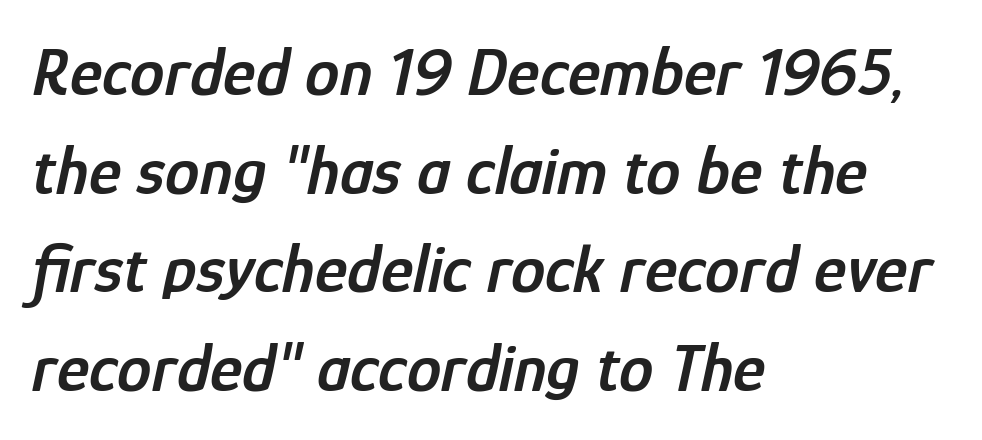
Q: Is the text bold? A: Semi-bold.
Q: Is the text italic (slanted)? A: Yes, it leans right by about 12 degrees.
Q: Is the text underlined? A: No.
Q: How is the paragraph aligned? A: Left-aligned.
Q: Is the spacing between letters normal or unusually wide? A: Normal.
Q: Is the spacing between lines tight, normal or loose? A: Normal.
Q: Width (condensed, normal, or wide)? A: Condensed.
Q: Stroke contrast? A: Low.
Q: x-height? A: Medium.
Q: Monospaced? A: No.
